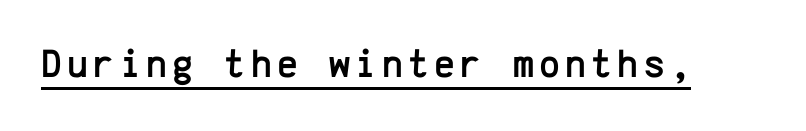
The letters carry no serifs — their stems end cleanly without finishing strokes. Here the designer chose a console-style face with uniform glyph widths. Notice how a bar underscores the lettering throughout. A typesetter would mark this as roman, not italic.
